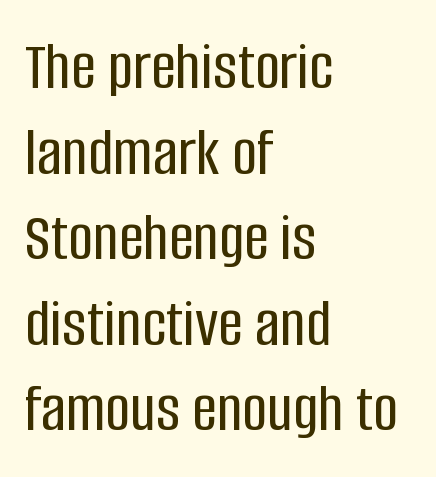
The image shows 69 px condensed sans-serif type, upright; set left-aligned, line spacing 1.24x, normal letter spacing, not underlined; low stroke contrast and a large x-height.
